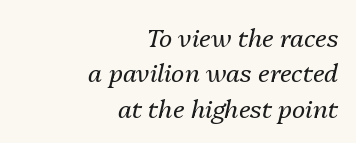
{"italic": "yes", "lean": "right", "slant_degrees": 13, "bold": "no", "underline": "no", "align": "right", "line_spacing": "normal", "line_spacing_ratio": 1.42, "letter_spacing": "normal", "letter_spacing_em": 0.0, "glyph_px": 25}
